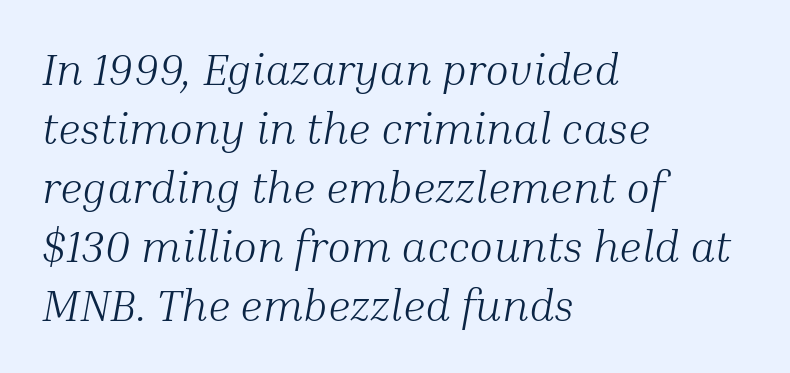
Q: Is the text bold? A: No.
Q: Is the text italic (slanted)? A: Yes, it leans right by about 10 degrees.
Q: Is the typeface a serif or a sans-serif typeface? A: Serif.
Q: Is the text underlined? A: No.
Q: How is the paragraph aligned? A: Left-aligned.
Q: Is the spacing between letters normal or unusually wide? A: Normal.
Q: Is the spacing between lines tight, normal or loose? A: Normal.
Q: Width (condensed, normal, or wide)? A: Normal.
Q: Stroke contrast? A: Medium.
Q: x-height? A: Medium.
Q: Monospaced? A: No.
